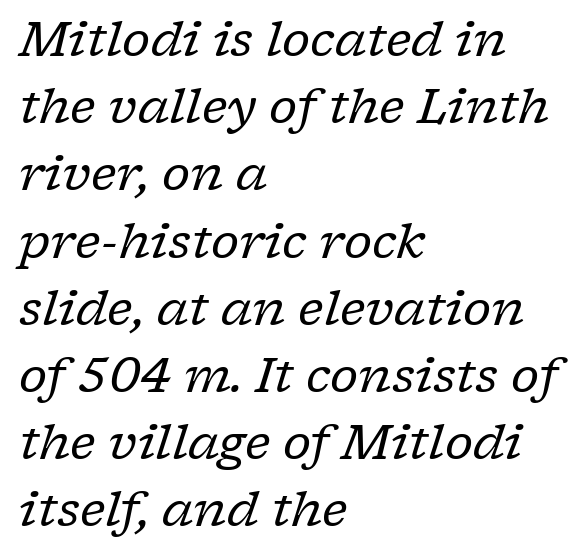
Q: Is the text bold? A: No.
Q: Is the text italic (slanted)? A: Yes, it leans right by about 17 degrees.
Q: Is the typeface a serif or a sans-serif typeface? A: Serif.
Q: Is the text underlined? A: No.
Q: How is the paragraph aligned? A: Left-aligned.
Q: Is the spacing between letters normal or unusually wide? A: Normal.
Q: Is the spacing between lines tight, normal or loose? A: Normal.
Q: Width (condensed, normal, or wide)? A: Normal.
Q: Stroke contrast? A: Low.
Q: x-height? A: Medium.
Q: Monospaced? A: No.
